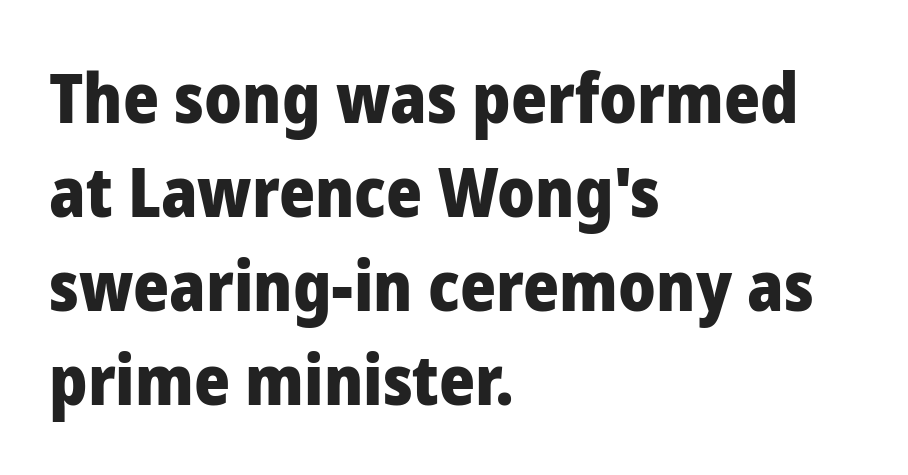
Think of a printed novel: that variable character pitch is what you see here. Rows of type keep a routine distance in the vertical direction. No word sits above an underline. A typesetter would call this zero additional tracking.
